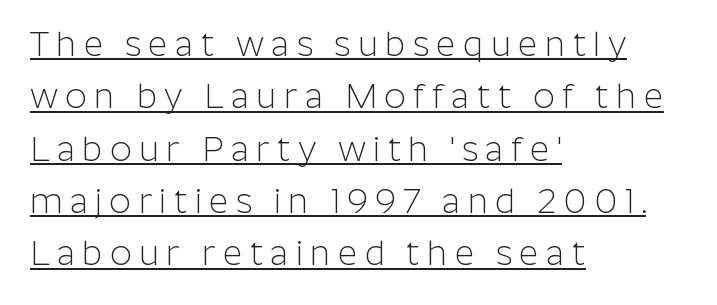
Q: Is the text bold? A: No.
Q: Is the text italic (slanted)? A: No, it is upright.
Q: Is the typeface a serif or a sans-serif typeface? A: Sans-serif.
Q: Is the text underlined? A: Yes.
Q: How is the paragraph aligned? A: Left-aligned.
Q: Is the spacing between letters normal or unusually wide? A: Unusually wide.
Q: Is the spacing between lines tight, normal or loose? A: Normal.
Q: Width (condensed, normal, or wide)? A: Normal.
Q: Stroke contrast? A: Low.
Q: x-height? A: Medium.
Q: Monospaced? A: No.
